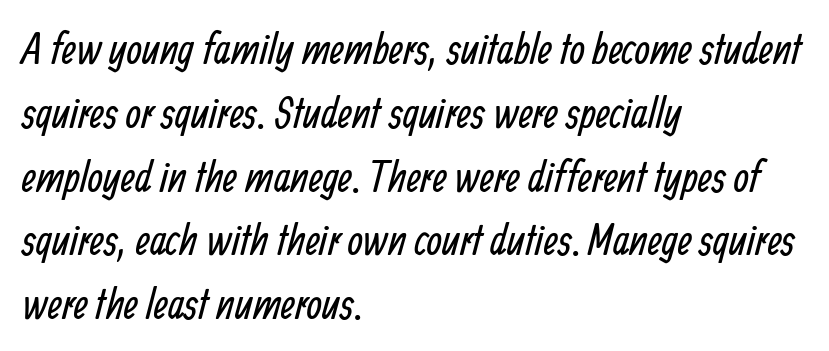
Underlining? Definitely not there. The letters sit at their default tracking, neither squeezed nor spread. How would I describe the line gaps? Plain and ordinary. Nope, no serifs anywhere on these letters.
